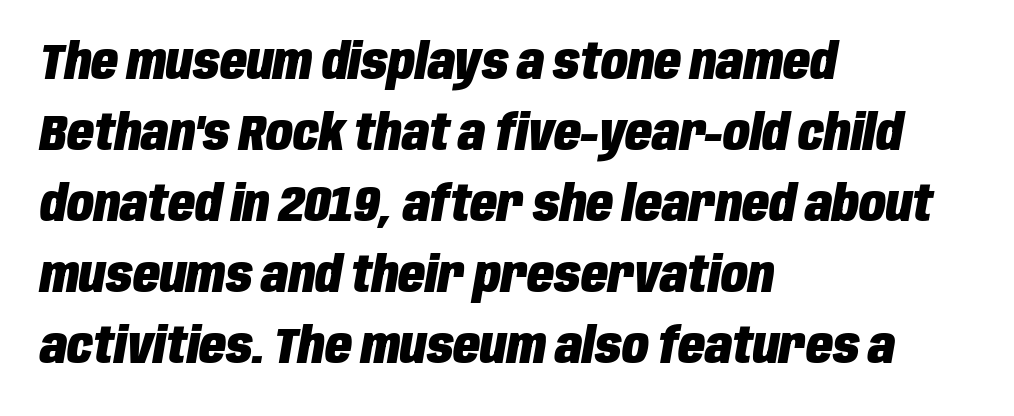
The image shows 49 px heavy, condensed type, italic (leaning right); set left-aligned, normal line spacing (1.45x), normal letter spacing, not underlined; low stroke contrast and a large x-height.
